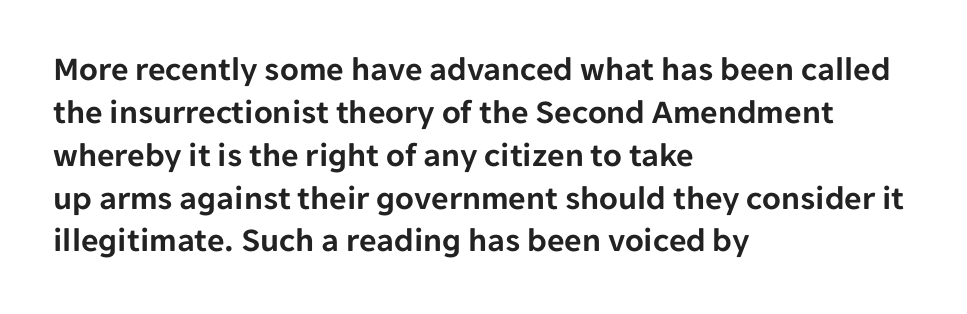
The strip under each line holds only bare page. No italicization has been applied; the sample stays upright. Leftover space on each line is placed entirely after the last word. The passage shown is typeset with a sans-serif family. Does the leading feel generous? No, just average. Character widths vary here, with narrow letters taking less room than wide ones.
